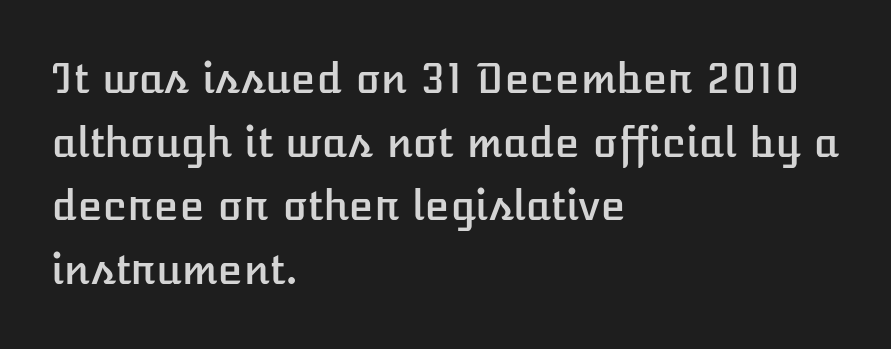
The image shows 41 px text type, upright; set left-aligned, normal line spacing (1.55x), normal letter spacing, not underlined; low stroke contrast and a medium x-height.
